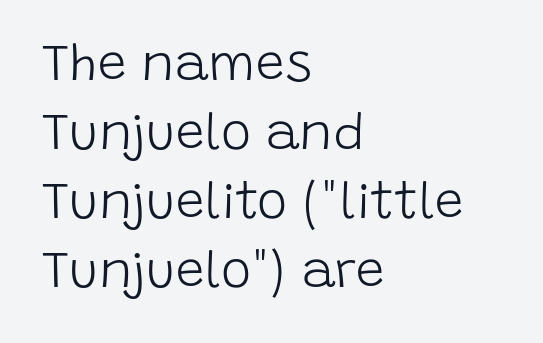
Summary of vertical rhythm: regular, with standard interline spacing. Each row of text sits above clean, open space. Notice how the passage keeps a crisp vertical edge on the left only. Default kerning and tracking; the words read as compact shapes.
